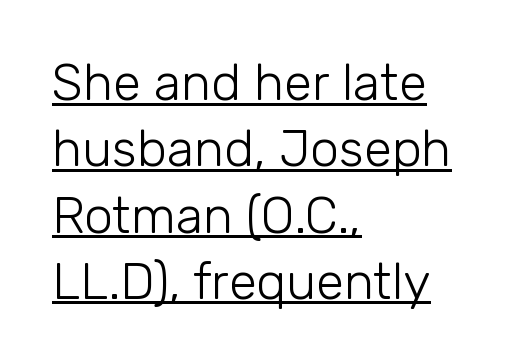
Q: Is the text bold? A: No.
Q: Is the text italic (slanted)? A: No, it is upright.
Q: Is the typeface a serif or a sans-serif typeface? A: Sans-serif.
Q: Is the text underlined? A: Yes.
Q: How is the paragraph aligned? A: Left-aligned.
Q: Is the spacing between letters normal or unusually wide? A: Normal.
Q: Is the spacing between lines tight, normal or loose? A: Normal.
Q: Width (condensed, normal, or wide)? A: Normal.
Q: Stroke contrast? A: Low.
Q: x-height? A: Medium.
Q: Monospaced? A: No.
